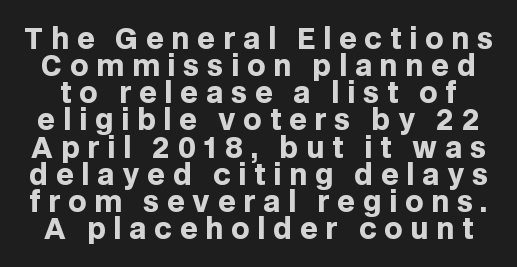
How are the letters spaced? Widely, with obvious added tracking. Character widths vary here, with narrow letters taking less room than wide ones. The face used here has the dense, thick strokes of a bold. Italic? Not at all — the glyphs are vertical.
